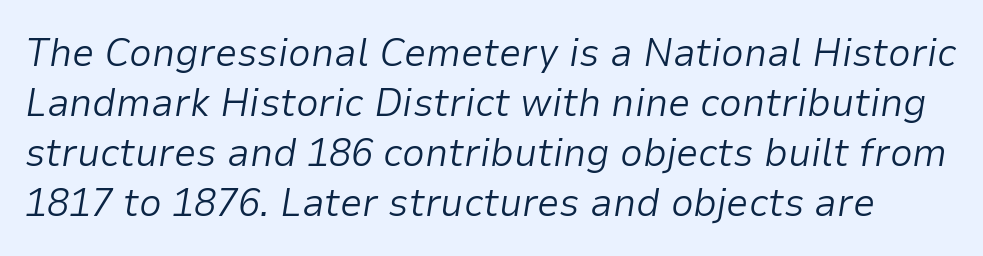
Spacing verdict: proportional, widths tailored to each character. The passage shown is not underscored anywhere. Each stroke keeps to a modest, everyday thickness or less. The vertical gap from one line to the next is medium.
